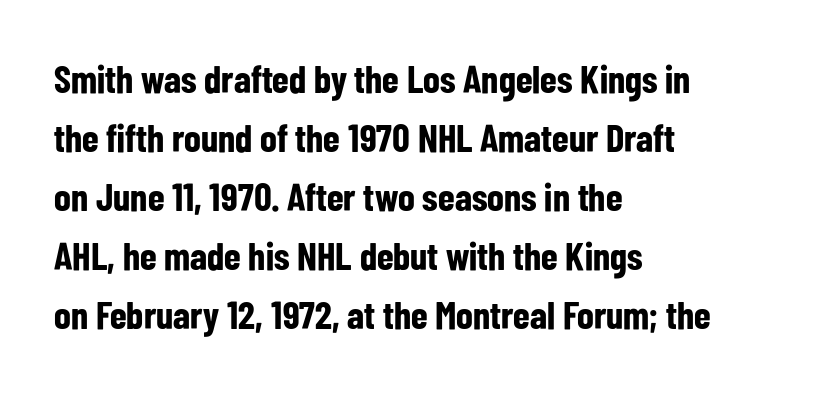
The image shows 39 px bold, condensed sans-serif type, upright; set left-aligned, normal line spacing (1.51x), normal letter spacing, not underlined; low stroke contrast and a medium x-height.
